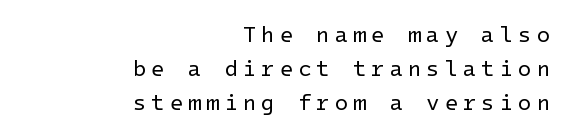
Q: Is the text bold? A: No.
Q: Is the text italic (slanted)? A: No, it is upright.
Q: Is the text underlined? A: No.
Q: How is the paragraph aligned? A: Right-aligned.
Q: Is the spacing between letters normal or unusually wide? A: Unusually wide.
Q: Is the spacing between lines tight, normal or loose? A: Normal.
